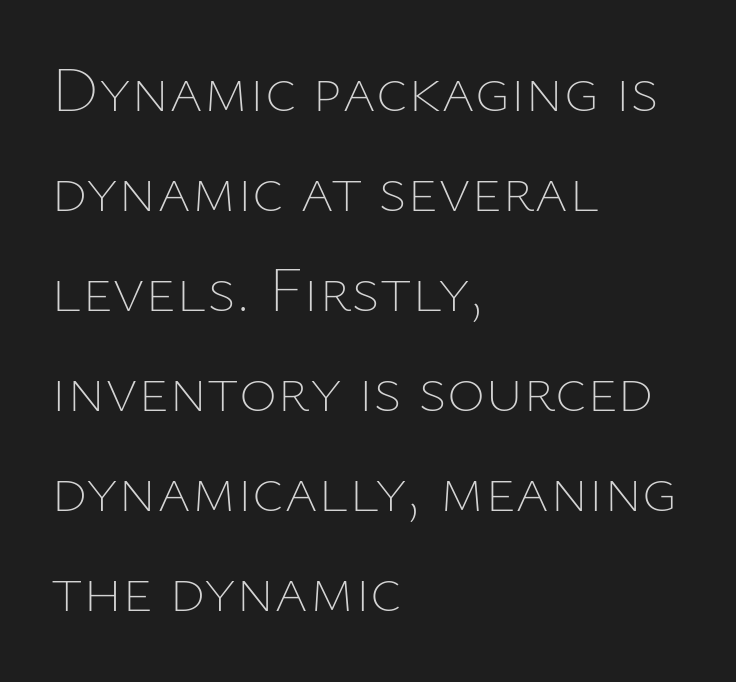
Letters rest on an invisible, unmarked baseline. Designer's note — italics off, roman on. The lines in this sample share a left origin and differ only in where they stop. No extra tracking has been applied to these lines. The passage shown stacks its lines at a standard gap. The letters look calm and open, with moderate or lighter stems.
